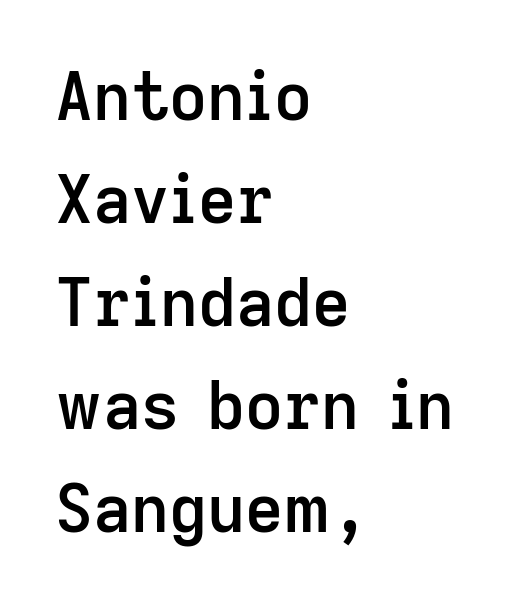
{"serif": "no", "italic": "no", "bold": "semi", "weight": "semibold", "width": "normal", "stroke_contrast": "low", "x_height": "medium", "monospaced": "no", "underline": "no", "align": "left", "line_spacing": "normal", "line_spacing_ratio": 1.56, "letter_spacing": "normal", "letter_spacing_em": 0.0, "glyph_px": 66}
